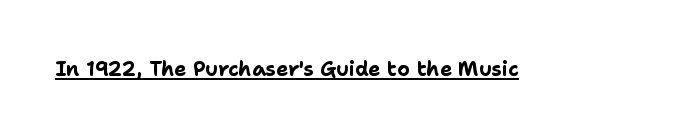
Weight: bold. Is the letter spacing exaggerated? No — it looks like the ordinary default. In designer terms, the underline attribute is active on this setting. A roman cut, with each character standing at attention.
